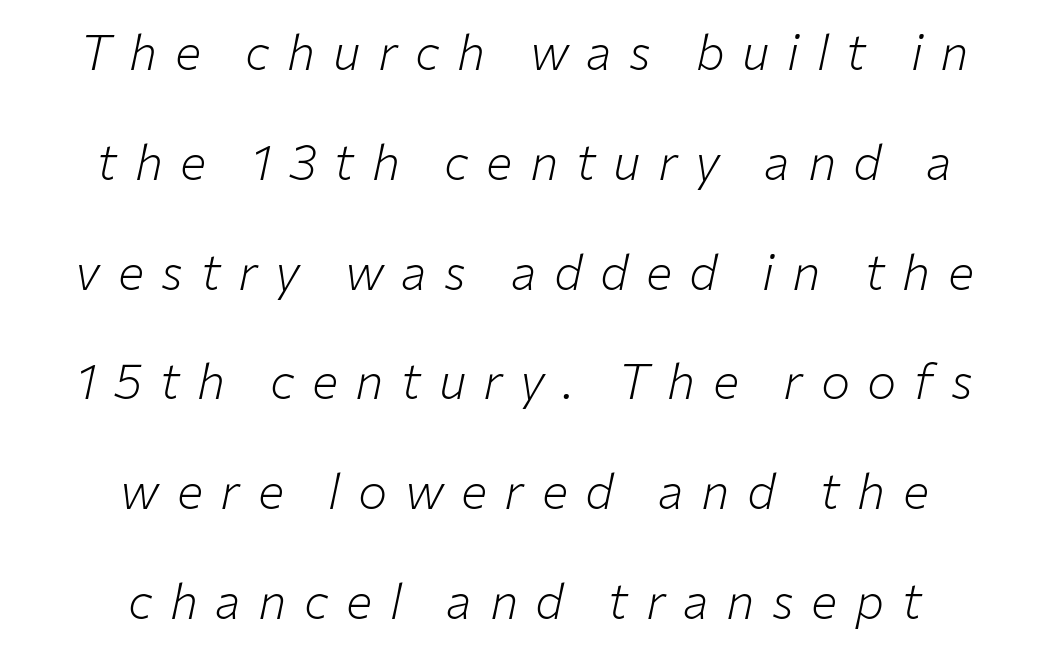
Q: Is the text bold? A: No.
Q: Is the text italic (slanted)? A: Yes, it leans right by about 12 degrees.
Q: Is the text underlined? A: No.
Q: How is the paragraph aligned? A: Centered.
Q: Is the spacing between letters normal or unusually wide? A: Unusually wide.
Q: Is the spacing between lines tight, normal or loose? A: Loose.
Q: Width (condensed, normal, or wide)? A: Normal.
Q: Stroke contrast? A: Low.
Q: x-height? A: Medium.
Q: Monospaced? A: No.
